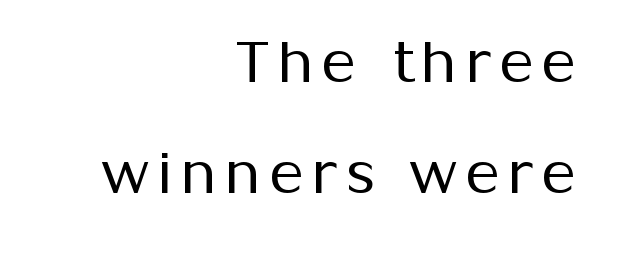
{"serif": "no", "italic": "no", "bold": "no", "weight": "regular", "width": "normal", "stroke_contrast": "medium", "x_height": "medium", "monospaced": "no", "underline": "no", "align": "right", "line_spacing": "loose", "line_spacing_ratio": 1.91, "glyph_px": 58}
